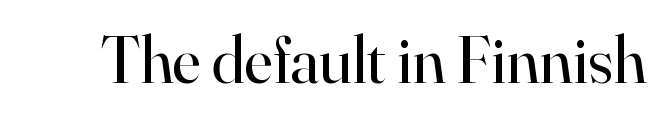
Plain, unruled lines of type. The cut favours lightness, reaching ordinary text weight at its darkest. Nothing unusual about the tracking: characters are spaced as the font intends. The passage shown is typed in a proportional face where columns would drift. These lines were composed using upright roman letters.
